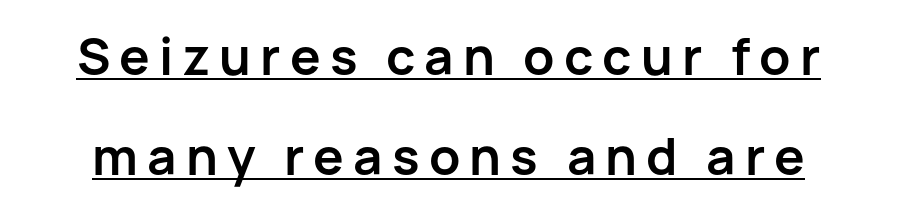
The font family rendered here belongs to the sans-serif group. Whoever set this chose breathing room over compactness in the vertical rhythm. I'd describe the lettering as bold — thick and assertive. Here the designer chose a conventional face with non-uniform glyph widths. Notice how a bar underscores the lettering throughout. The type sits square on the baseline with zero lean.
